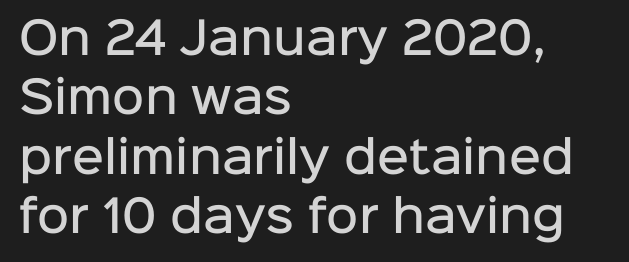
Q: Is the text bold? A: Semi-bold.
Q: Is the text italic (slanted)? A: No, it is upright.
Q: Is the typeface a serif or a sans-serif typeface? A: Sans-serif.
Q: Is the text underlined? A: No.
Q: How is the paragraph aligned? A: Left-aligned.
Q: Is the spacing between letters normal or unusually wide? A: Normal.
Q: Is the spacing between lines tight, normal or loose? A: Normal.
Q: Width (condensed, normal, or wide)? A: Normal.
Q: Stroke contrast? A: Low.
Q: x-height? A: Medium.
Q: Monospaced? A: No.
